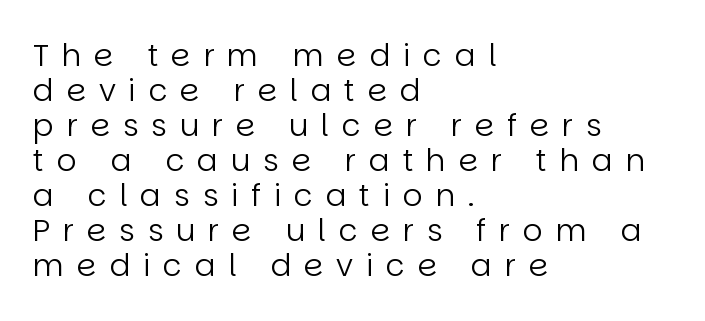
{"serif": "no", "italic": "no", "bold": "no", "weight": "regular", "width": "normal", "stroke_contrast": "low", "x_height": "large", "monospaced": "no", "underline": "no", "align": "left", "line_spacing": "tight", "line_spacing_ratio": 1.13, "letter_spacing": "wide", "letter_spacing_em": 0.41, "glyph_px": 31}
